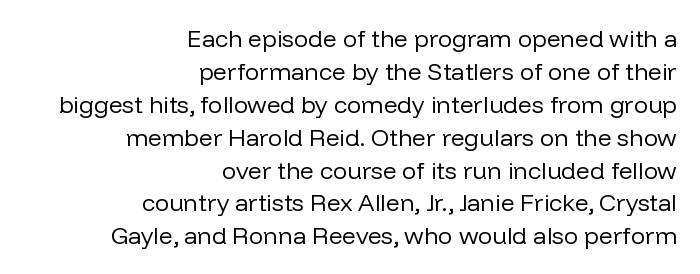
Q: Is the text bold? A: No.
Q: Is the text italic (slanted)? A: No, it is upright.
Q: Is the text underlined? A: No.
Q: How is the paragraph aligned? A: Right-aligned.
Q: Is the spacing between letters normal or unusually wide? A: Normal.
Q: Is the spacing between lines tight, normal or loose? A: Normal.
